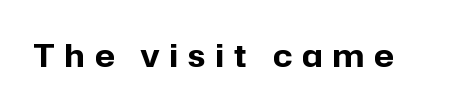
Inter-character spacing is expanded well beyond the font's built-in metrics. The baseline area is clear. You can tell from the bare stems that sans-serif type was used. This is roman type, the default non-slanted kind. Spacing verdict: proportional, widths tailored to each character.
